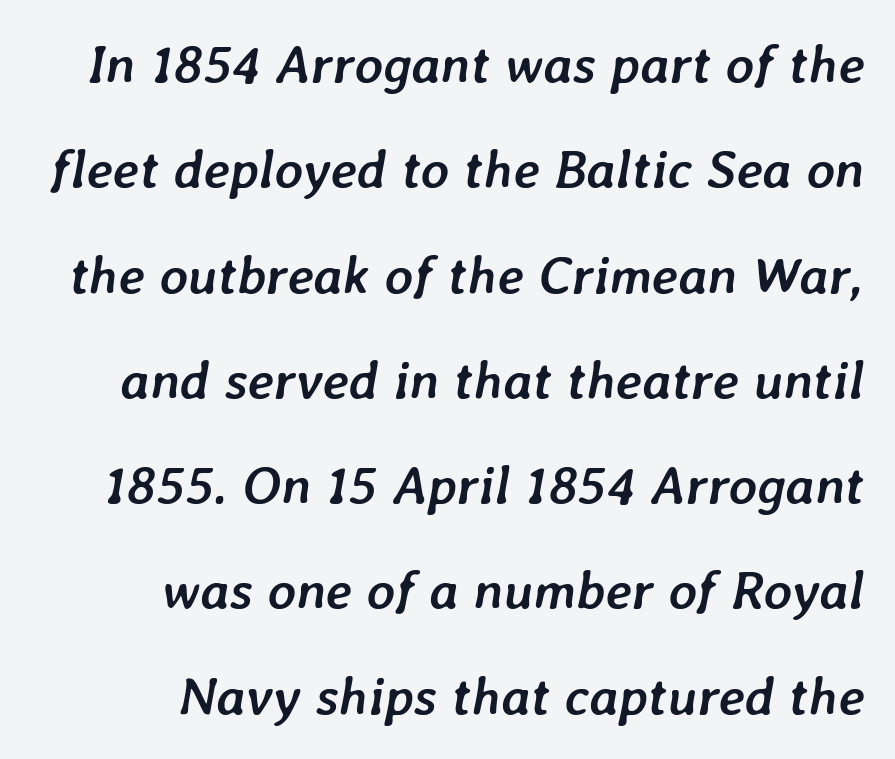
{"italic": "yes", "lean": "right", "slant_degrees": 7, "bold": "yes", "weight": "semibold", "width": "normal", "stroke_contrast": "low", "x_height": "medium", "monospaced": "no", "underline": "no", "align": "right", "line_spacing": "loose", "line_spacing_ratio": 1.95, "letter_spacing": "normal", "letter_spacing_em": 0.0, "glyph_px": 54}
